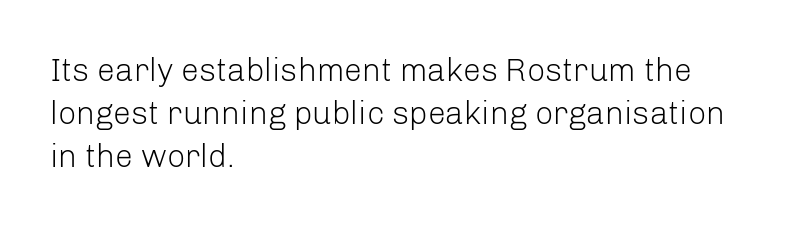
{"serif": "no", "italic": "no", "bold": "no", "weight": "light", "width": "normal", "stroke_contrast": "low", "x_height": "medium", "monospaced": "no", "underline": "no", "align": "left", "line_spacing": "normal", "line_spacing_ratio": 1.35, "letter_spacing": "normal", "letter_spacing_em": 0.0, "glyph_px": 32}
